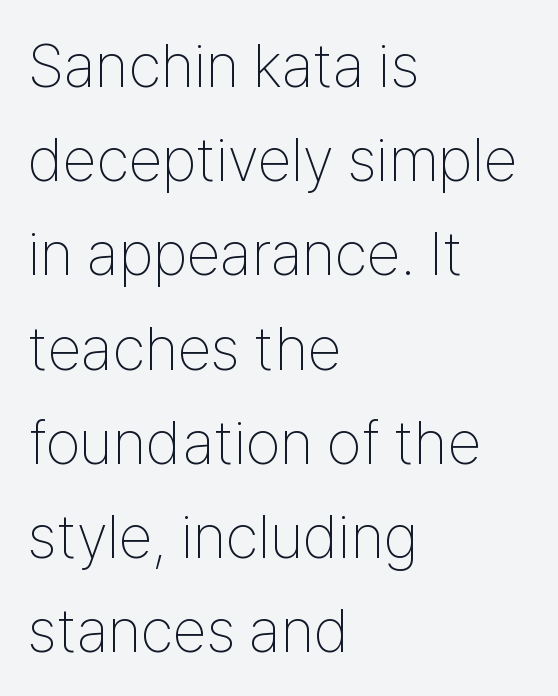
{"serif": "no", "italic": "no", "bold": "no", "weight": "thin", "width": "condensed", "stroke_contrast": "low", "x_height": "medium", "monospaced": "no", "underline": "no", "align": "left", "line_spacing": "normal", "line_spacing_ratio": 1.52, "letter_spacing": "normal", "letter_spacing_em": 0.0, "glyph_px": 62}
